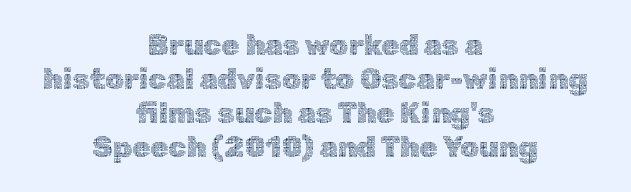
The image shows 29 px thin type, upright; set centered, line spacing 1.17x, normal letter spacing, not underlined; a medium x-height.
